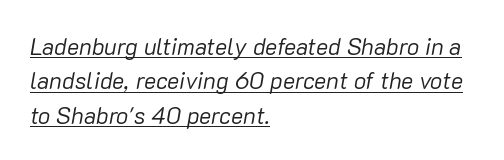
The image shows 23 px text type, italic (leaning right); set left-aligned, normal line spacing (1.5x), normal letter spacing, underlined.
